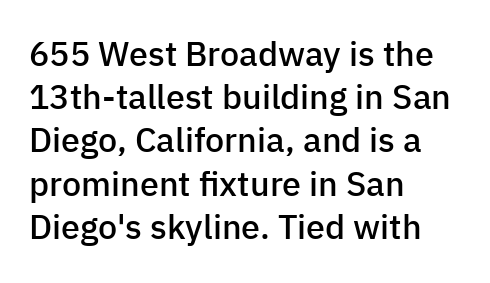
Q: Is the text bold? A: Semi-bold.
Q: Is the text italic (slanted)? A: No, it is upright.
Q: Is the typeface a serif or a sans-serif typeface? A: Sans-serif.
Q: Is the text underlined? A: No.
Q: How is the paragraph aligned? A: Left-aligned.
Q: Is the spacing between letters normal or unusually wide? A: Normal.
Q: Is the spacing between lines tight, normal or loose? A: Normal.
Q: Width (condensed, normal, or wide)? A: Normal.
Q: Stroke contrast? A: Low.
Q: x-height? A: Medium.
Q: Monospaced? A: No.
